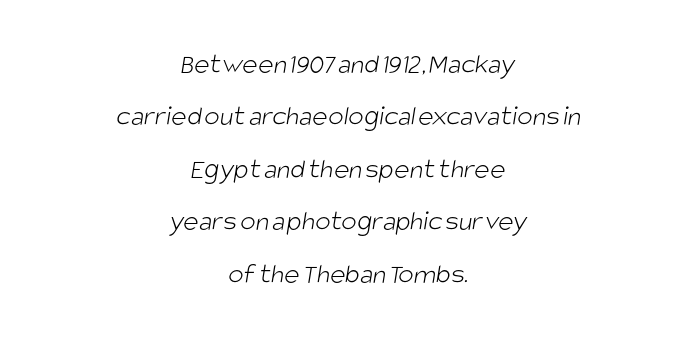
{"serif": "no", "bold": "no", "weight": "light", "width": "condensed", "stroke_contrast": "low", "x_height": "large", "monospaced": "no", "underline": "no", "align": "center", "line_spacing_ratio": 1.81, "letter_spacing": "normal", "letter_spacing_em": 0.0, "glyph_px": 29}
